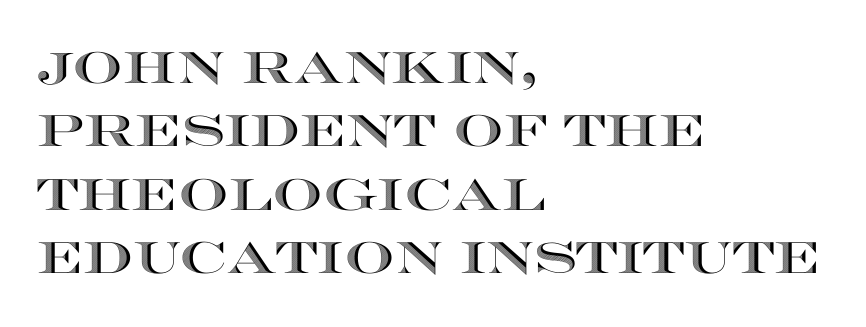
The image shows 44 px wide type, upright; set left-aligned, normal line spacing (1.44x), normal letter spacing, not underlined; a large x-height.
